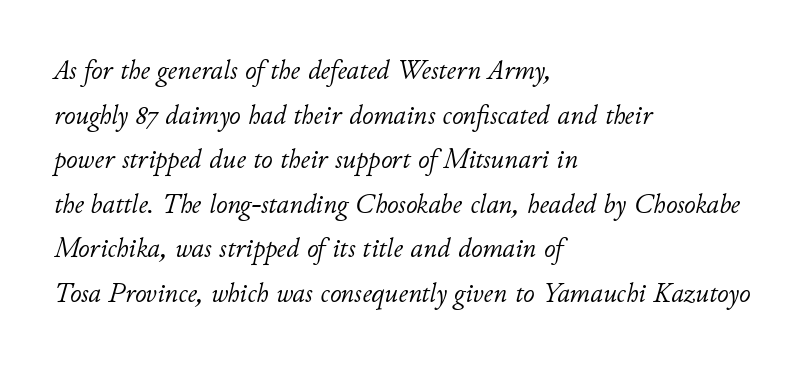
This block has exactly the height ordinary leading produces. It's the slanting kind of type. Which margin do the lines hug? The left one — the right edge is uneven. The line texture is even and compact thanks to regular tracking.
